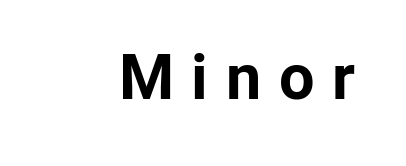
Look at the stroke-to-counter ratio: heavy, a bold. Decoration check: the copy has no underline. The typeface chosen for these lines omits serifs. The tracking reads as deliberately expanded to a designer's eye.
